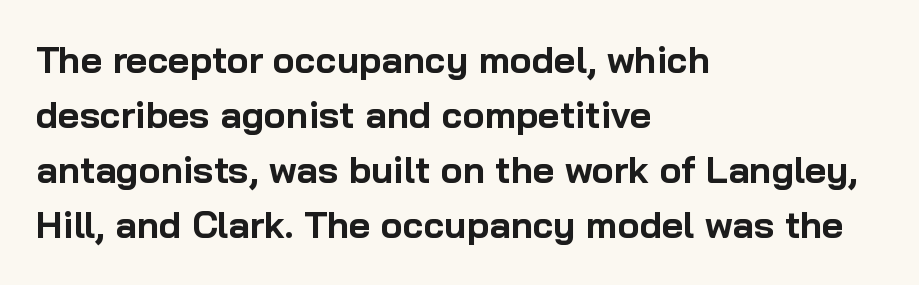
Is this a fixed-width face? No — the glyphs have proportional, varying widths. Plenty of ink on the page — the face is bold. The rendering keeps characters at their native spacing. The passage is arranged the way most books set body copy — flush left. The specimen omits any rule beneath the text block's lines. Notice how the stems are strictly vertical — no italics here.
